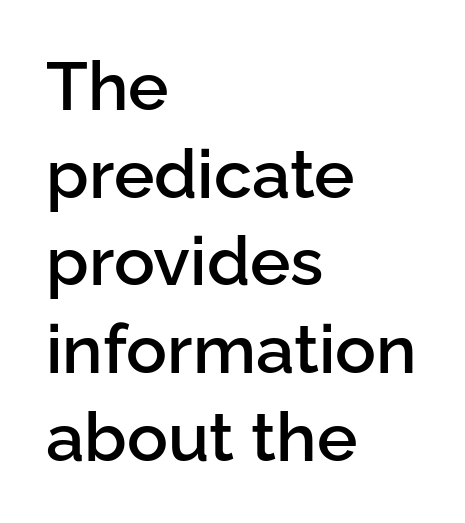
{"serif": "no", "italic": "no", "bold": "semi", "weight": "semibold", "width": "normal", "stroke_contrast": "low", "x_height": "medium", "monospaced": "no", "underline": "no", "align": "left", "line_spacing": "normal", "line_spacing_ratio": 1.29, "letter_spacing": "normal", "letter_spacing_em": 0.0, "glyph_px": 68}
